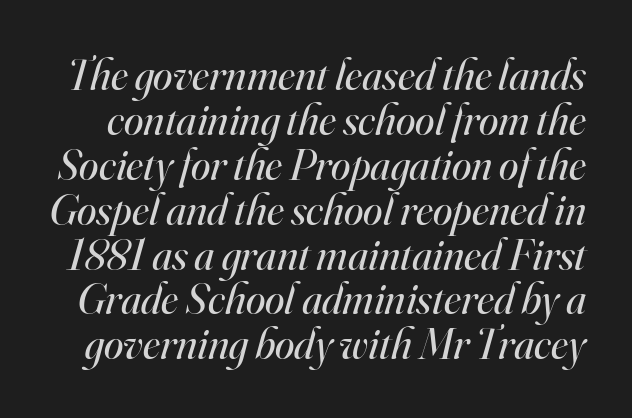
Q: Is the text bold? A: No.
Q: Is the text italic (slanted)? A: Yes, it leans right by about 16 degrees.
Q: Is the typeface a serif or a sans-serif typeface? A: Serif.
Q: Is the text underlined? A: No.
Q: Is the spacing between letters normal or unusually wide? A: Normal.
Q: Is the spacing between lines tight, normal or loose? A: Tight.
Q: Width (condensed, normal, or wide)? A: Normal.
Q: Stroke contrast? A: High.
Q: x-height? A: Small.
Q: Monospaced? A: No.
